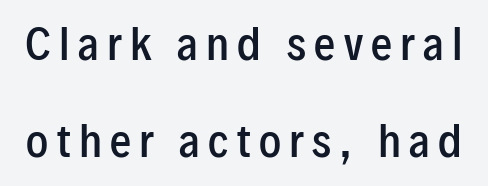
The image shows 42 px semibold, condensed sans-serif type, upright; set loose line spacing (2.31x), unusually wide letter spacing (+0.2 em), not underlined; low stroke contrast and a medium x-height.
